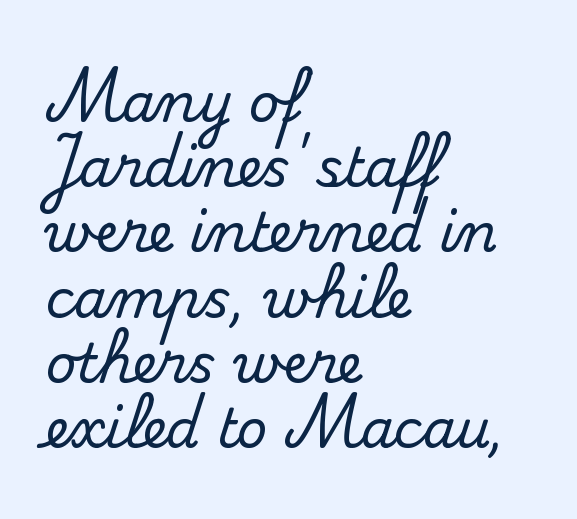
The image shows 53 px text type; set left-aligned, line spacing 1.23x, normal letter spacing, not underlined; medium stroke contrast and a small x-height.
